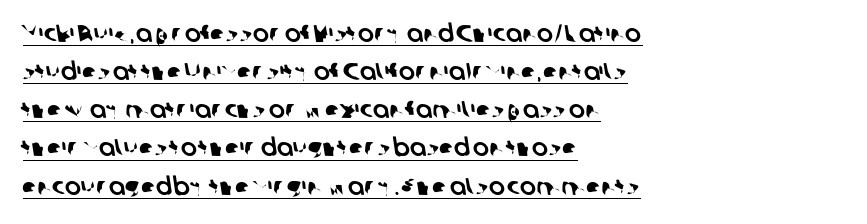
Q: Is the text underlined? A: Yes.
Q: How is the paragraph aligned? A: Left-aligned.
Q: Is the spacing between letters normal or unusually wide? A: Normal.
Q: Is the spacing between lines tight, normal or loose? A: Normal.
